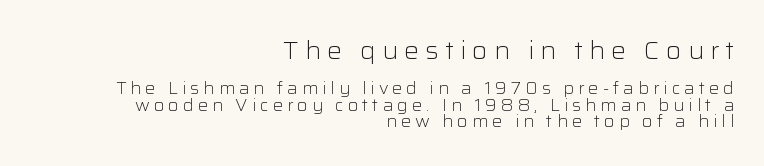
Q: Is the text bold? A: No.
Q: Is the text italic (slanted)? A: No, it is upright.
Q: Is the text underlined? A: No.
Q: How is the paragraph aligned? A: Right-aligned.
Q: Is the spacing between letters normal or unusually wide? A: Unusually wide.
Q: Is the spacing between lines tight, normal or loose? A: Tight.
Q: Which block of text is set in a larger size, the first (top) or the second (bottom)? A: The first (top) one.
